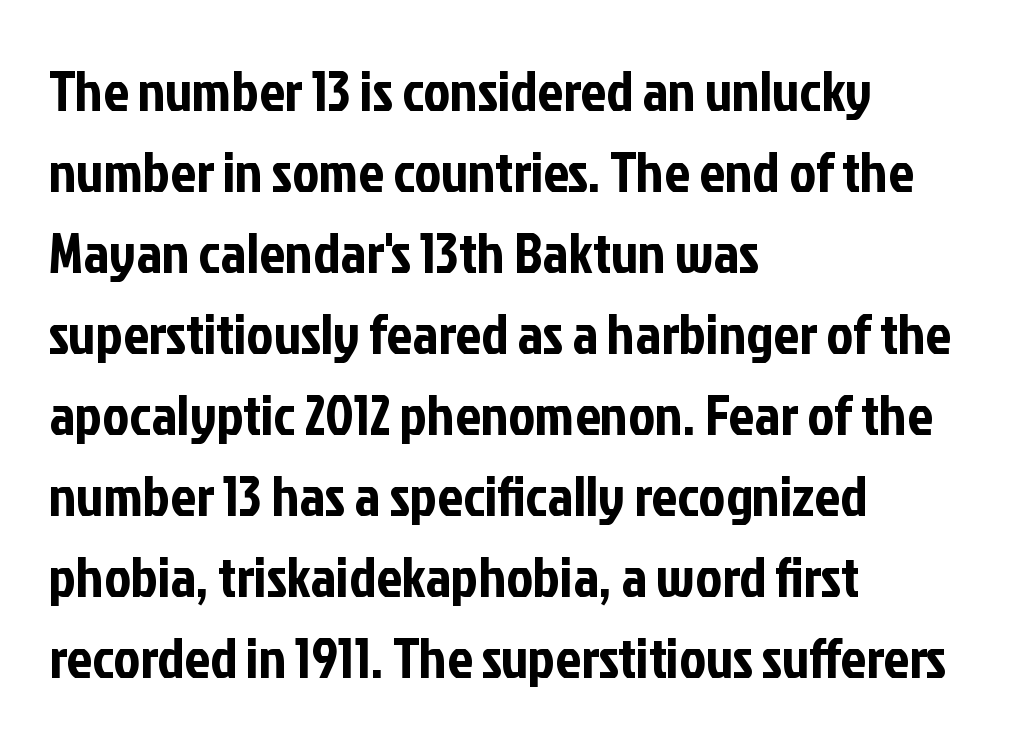
{"serif": "no", "italic": "no", "width": "condensed", "stroke_contrast": "low", "x_height": "medium", "monospaced": "no", "underline": "no", "align": "left", "line_spacing": "normal", "line_spacing_ratio": 1.42, "letter_spacing": "normal", "letter_spacing_em": 0.0, "glyph_px": 57}
